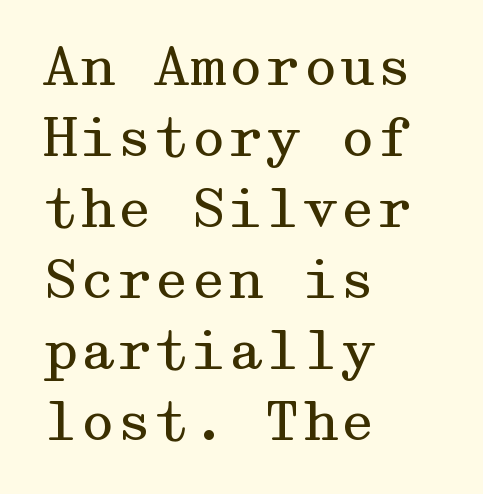
The face looks like a standard text weight, possibly lighter. Each line starts at the same left margin while the right side varies. Short note: letters normally spaced. Characters remain perfectly vertical along every line. Little horizontal feet cap the strokes, marking this as serif type.
